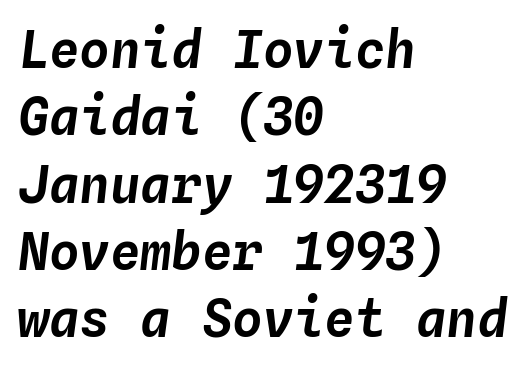
Q: Is the text italic (slanted)? A: Yes, it leans right by about 4 degrees.
Q: Is the text underlined? A: No.
Q: How is the paragraph aligned? A: Left-aligned.
Q: Is the spacing between letters normal or unusually wide? A: Normal.
Q: Is the spacing between lines tight, normal or loose? A: Normal.
Q: Width (condensed, normal, or wide)? A: Normal.
Q: Stroke contrast? A: Low.
Q: x-height? A: Medium.
Q: Monospaced? A: Yes.
